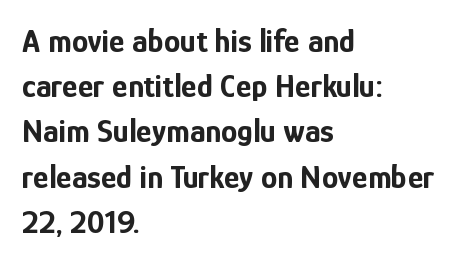
Q: Is the text bold? A: Yes.
Q: Is the text italic (slanted)? A: No, it is upright.
Q: Is the typeface a serif or a sans-serif typeface? A: Sans-serif.
Q: Is the text underlined? A: No.
Q: How is the paragraph aligned? A: Left-aligned.
Q: Is the spacing between letters normal or unusually wide? A: Normal.
Q: Is the spacing between lines tight, normal or loose? A: Normal.
Q: Width (condensed, normal, or wide)? A: Condensed.
Q: Stroke contrast? A: Low.
Q: x-height? A: Medium.
Q: Monospaced? A: No.
